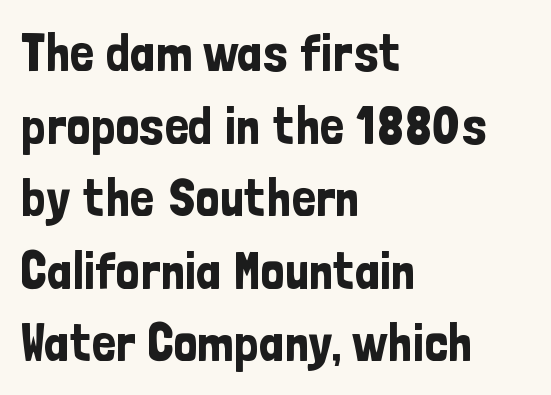
{"serif": "no", "italic": "no", "width": "condensed", "stroke_contrast": "low", "x_height": "medium", "monospaced": "no", "underline": "no", "align": "left", "line_spacing": "normal", "line_spacing_ratio": 1.37, "letter_spacing": "normal", "letter_spacing_em": 0.0, "glyph_px": 53}
